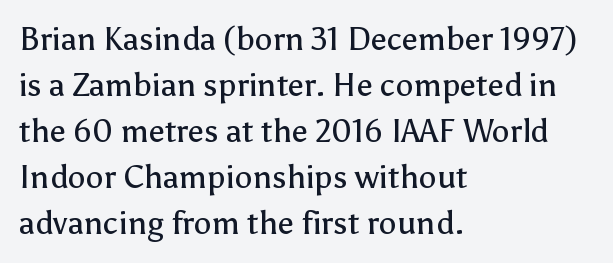
The font family rendered here belongs to the sans-serif group. Note the varied advance widths — an 'i' is clearly narrower than an 'm'. Bare-footed words on every line. The horizontal fit of the characters is conventional and even.
